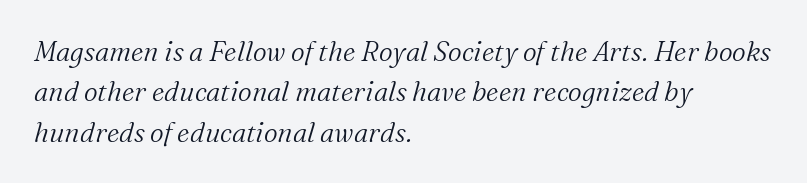
The image shows 27 px text type, italic (leaning right); set left-aligned, normal line spacing (1.5x), normal letter spacing, not underlined.
